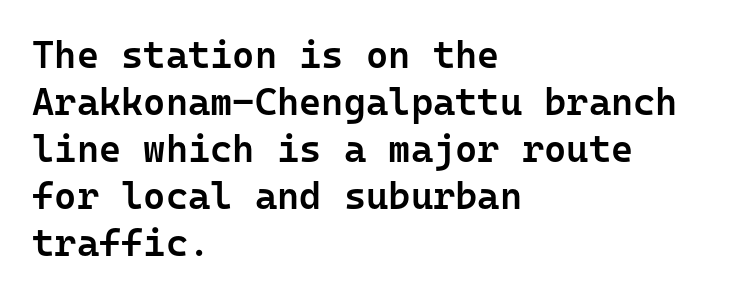
Q: Is the text bold? A: Semi-bold.
Q: Is the text italic (slanted)? A: No, it is upright.
Q: Is the typeface a serif or a sans-serif typeface? A: Sans-serif.
Q: Is the text underlined? A: No.
Q: How is the paragraph aligned? A: Left-aligned.
Q: Is the spacing between letters normal or unusually wide? A: Normal.
Q: Width (condensed, normal, or wide)? A: Normal.
Q: Stroke contrast? A: Low.
Q: x-height? A: Medium.
Q: Monospaced? A: Yes.
